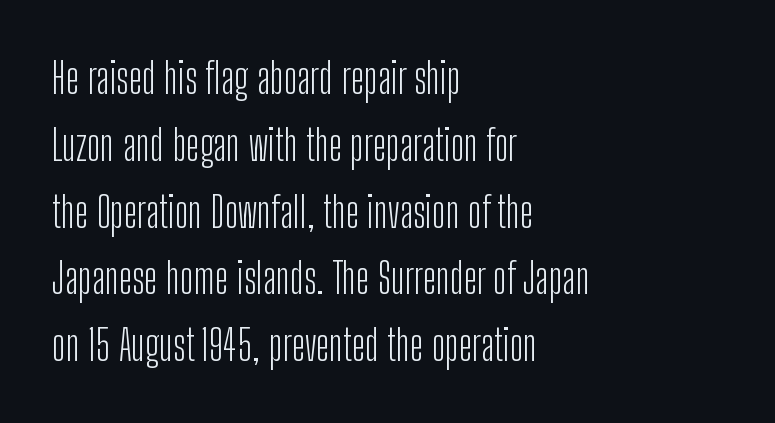
The image shows 42 px light, condensed sans-serif type, upright; set left-aligned, normal line spacing (1.59x), normal letter spacing, not underlined; low stroke contrast and a medium x-height.
